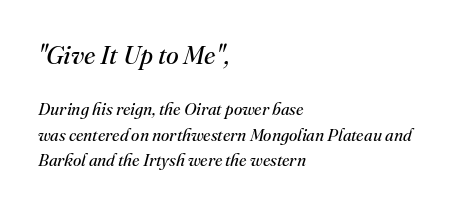
Q: Is the text bold? A: No.
Q: Is the text italic (slanted)? A: Yes, it leans right by about 16 degrees.
Q: Is the text underlined? A: No.
Q: How is the paragraph aligned? A: Left-aligned.
Q: Is the spacing between letters normal or unusually wide? A: Normal.
Q: Is the spacing between lines tight, normal or loose? A: Normal.
Q: Which block of text is set in a larger size, the first (top) or the second (bottom)? A: The first (top) one.
